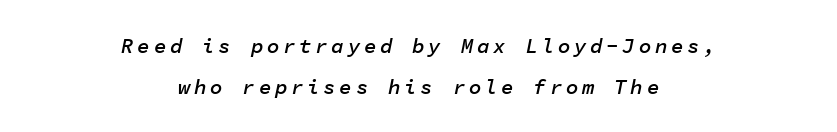
Each new line begins a long way beneath the previous one. Horizontally, the lines are justified to the midpoint only. Observe the lean: these are italic letterforms. Lines of text with bare space underneath.
